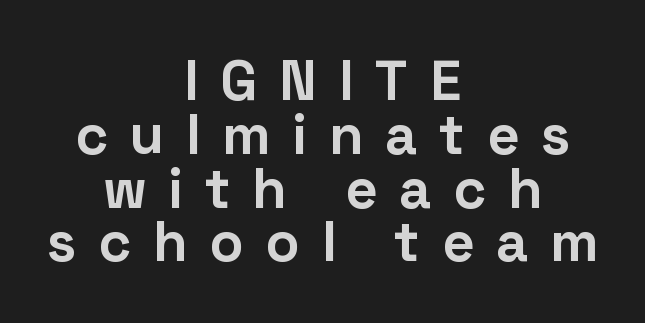
The image shows 56 px bold sans-serif type, upright; set centered, tight line spacing (0.96x), unusually wide letter spacing (+0.39 em), not underlined; low stroke contrast and a medium x-height.
